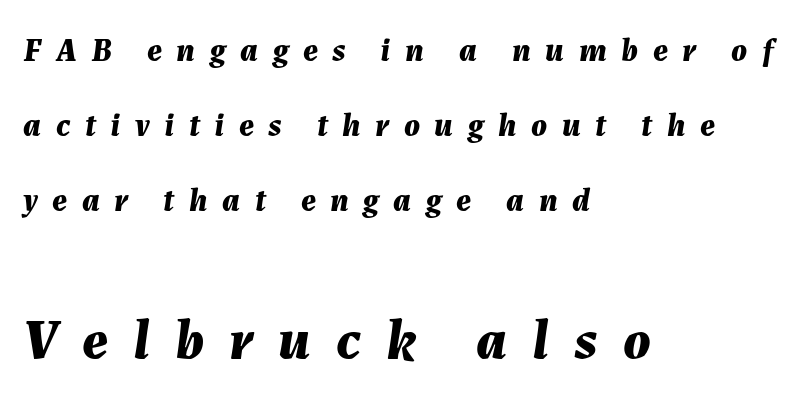
{"italic": "yes", "lean": "right", "slant_degrees": 7, "bold": "yes", "weight": "bold", "width": "normal", "stroke_contrast": "medium", "x_height": "medium", "monospaced": "no", "underline": "no", "align": "left", "line_spacing": "loose", "line_spacing_ratio": 2.27, "letter_spacing": "wide", "letter_spacing_em": 0.44, "larger_block": "second", "size_ratio": 1.73, "glyph_px": 57}
